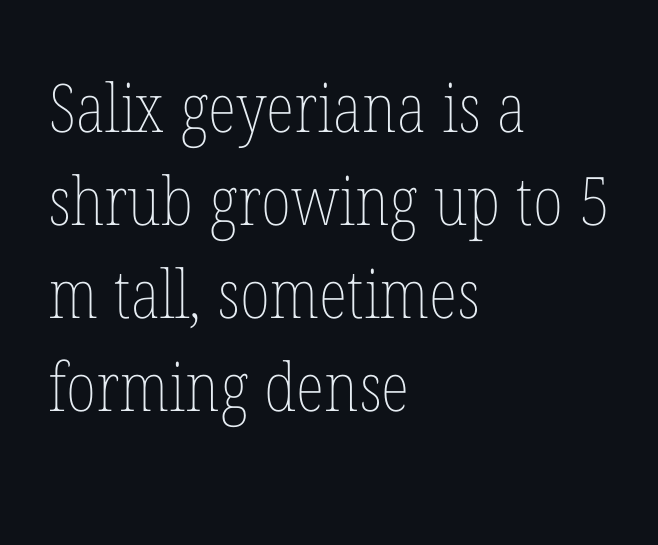
The image shows 67 px thin, condensed type, upright; set left-aligned, normal line spacing (1.39x), normal letter spacing, not underlined; low stroke contrast and a medium x-height.
